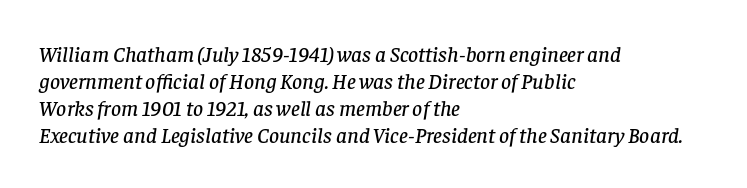
Q: Is the text italic (slanted)? A: Yes, it leans right by about 8 degrees.
Q: Is the text underlined? A: No.
Q: How is the paragraph aligned? A: Left-aligned.
Q: Is the spacing between letters normal or unusually wide? A: Normal.
